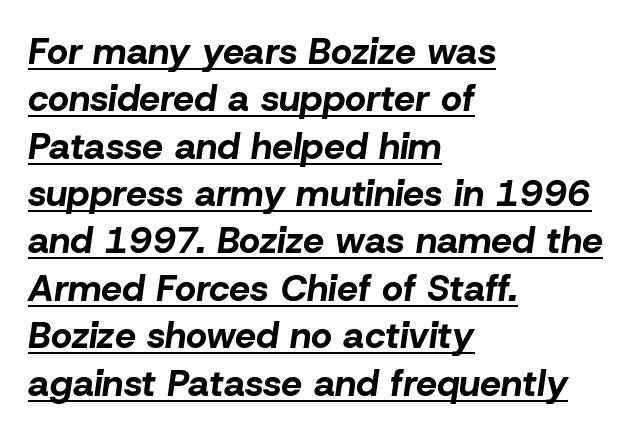
Q: Is the text bold? A: Yes.
Q: Is the text italic (slanted)? A: Yes, it leans right by about 8 degrees.
Q: Is the text underlined? A: Yes.
Q: How is the paragraph aligned? A: Left-aligned.
Q: Is the spacing between letters normal or unusually wide? A: Normal.
Q: Is the spacing between lines tight, normal or loose? A: Normal.
Q: Width (condensed, normal, or wide)? A: Normal.
Q: Stroke contrast? A: Low.
Q: x-height? A: Medium.
Q: Monospaced? A: No.
